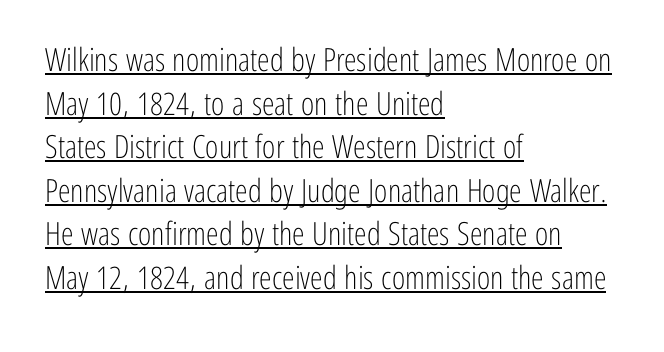
Nobody touched the tracking dial on this one. The lines are quadded left. The passage shown is typed in a proportional face where columns would drift. Nope, not italic — everything's standing straight. A typesetter would call this leading conventional body-copy spacing.
